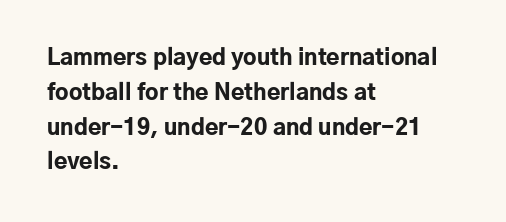
The image shows 22 px bold type, upright; set left-aligned, normal line spacing (1.58x), normal letter spacing, not underlined.
